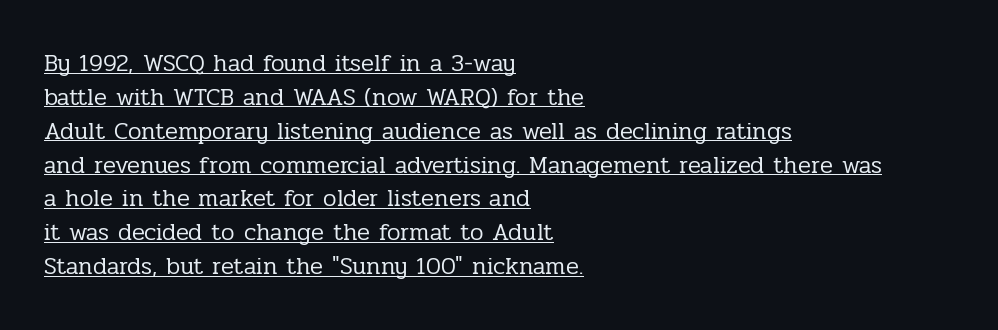
The image shows 24 px text type, upright; set left-aligned, normal line spacing (1.41x), normal letter spacing, underlined.
